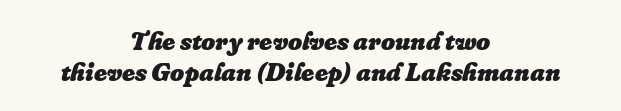
The zone under the glyphs is completely vacant. Neither beginnings nor endings align; midpoints do. Weight: bold. Inter-character spacing is left at the font's built-in metrics. A typesetter would call this leading minimal, almost set solid.
